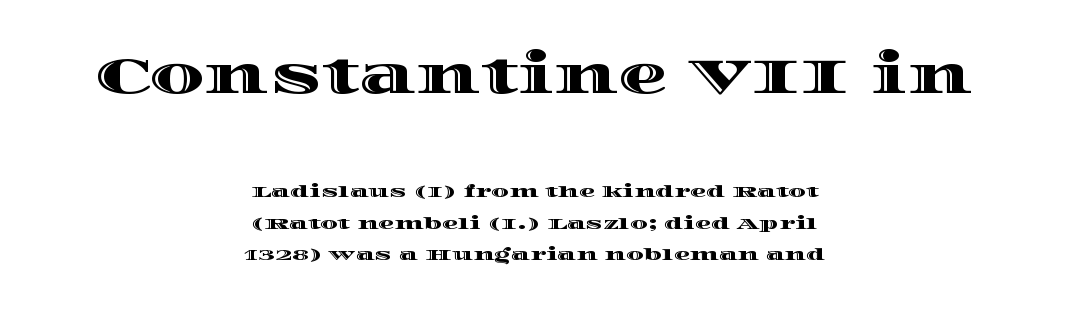
Nope, not italic — everything's standing straight. The passage shown is typed in a proportional face where columns would drift. Between these two stacked blocks, the higher one wins on size. The whitespace from short lines is split evenly between both sides. The letters sit at their default tracking, neither squeezed nor spread.
